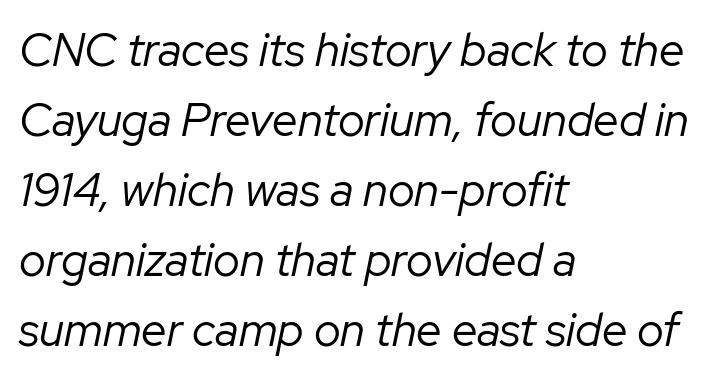
Varying glyph widths throughout — classic text-font behaviour. These lines keep a tight, regular rhythm from letter to letter. If you measured baseline to baseline, you'd find a middling distance. Leftover space on each line is placed entirely after the last word. Rule under the text: the space is simply empty.
